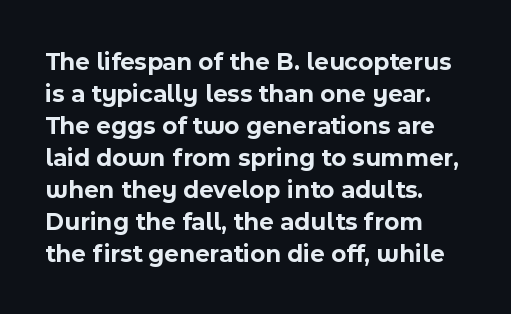
{"italic": "no", "bold": "yes", "underline": "no", "align": "left", "line_spacing": "normal", "line_spacing_ratio": 1.28, "letter_spacing": "normal", "letter_spacing_em": 0.0, "glyph_px": 25}
